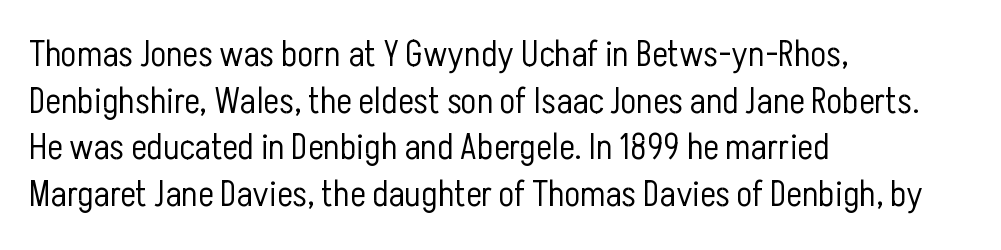
{"serif": "no", "italic": "no", "bold": "no", "weight": "light", "width": "condensed", "stroke_contrast": "low", "x_height": "medium", "monospaced": "no", "underline": "no", "align": "left", "line_spacing": "normal", "line_spacing_ratio": 1.26, "letter_spacing": "normal", "letter_spacing_em": 0.0, "glyph_px": 37}
